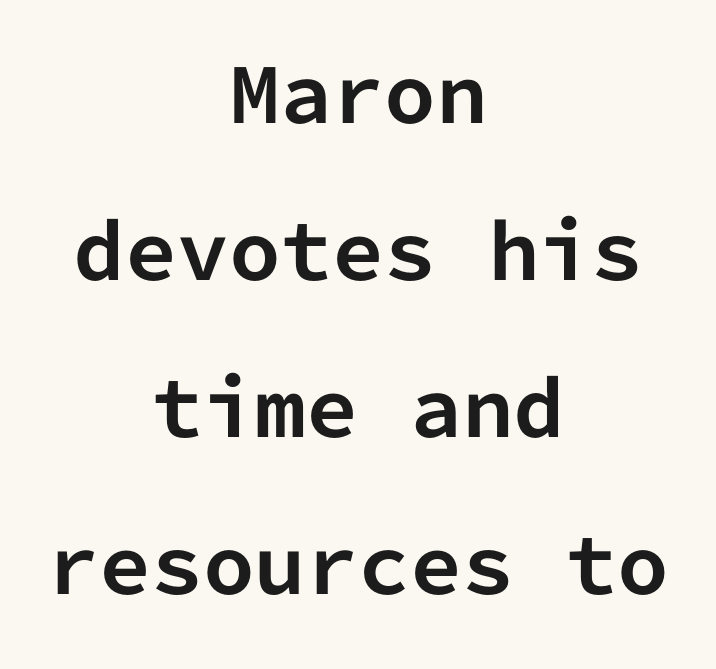
Q: Is the text bold? A: Yes.
Q: Is the text italic (slanted)? A: No, it is upright.
Q: Is the typeface a serif or a sans-serif typeface? A: Sans-serif.
Q: Is the text underlined? A: No.
Q: How is the paragraph aligned? A: Centered.
Q: Is the spacing between letters normal or unusually wide? A: Normal.
Q: Is the spacing between lines tight, normal or loose? A: Loose.
Q: Width (condensed, normal, or wide)? A: Normal.
Q: Stroke contrast? A: Low.
Q: x-height? A: Medium.
Q: Monospaced? A: Yes.
